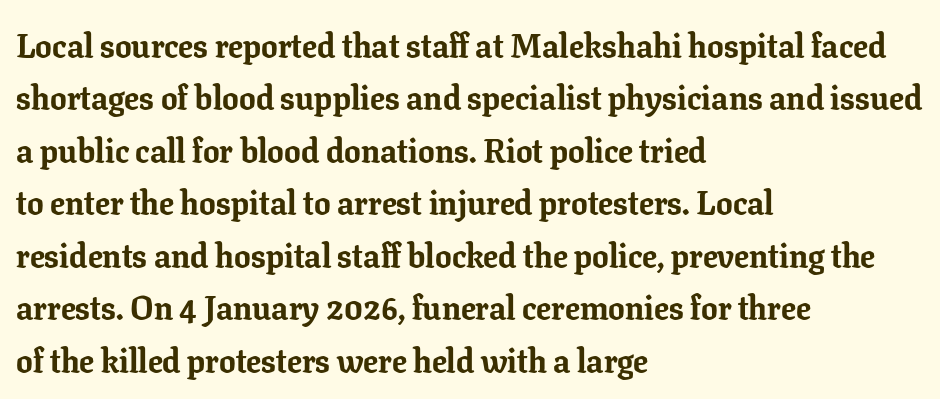
Q: Is the text bold? A: Yes.
Q: Is the text italic (slanted)? A: No, it is upright.
Q: Is the typeface a serif or a sans-serif typeface? A: Serif.
Q: Is the text underlined? A: No.
Q: How is the paragraph aligned? A: Left-aligned.
Q: Is the spacing between letters normal or unusually wide? A: Normal.
Q: Is the spacing between lines tight, normal or loose? A: Normal.
Q: Width (condensed, normal, or wide)? A: Normal.
Q: Stroke contrast? A: Low.
Q: x-height? A: Medium.
Q: Monospaced? A: No.
